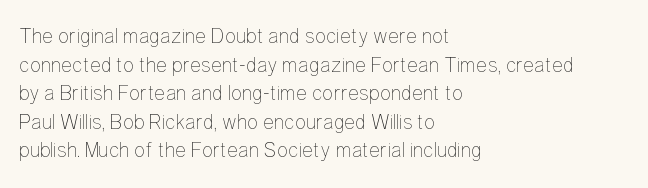
Q: Is the text bold? A: No.
Q: Is the text italic (slanted)? A: No, it is upright.
Q: Is the text underlined? A: No.
Q: How is the paragraph aligned? A: Left-aligned.
Q: Is the spacing between letters normal or unusually wide? A: Normal.
Q: Is the spacing between lines tight, normal or loose? A: Normal.
